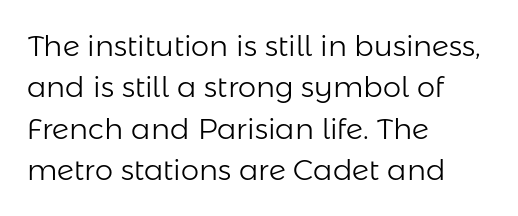
The image shows 29 px light sans-serif type, upright; set left-aligned, normal line spacing (1.43x), normal letter spacing, not underlined; low stroke contrast and a medium x-height.
